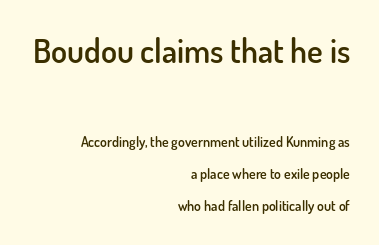
Q: Is the text bold? A: Semi-bold.
Q: Is the text italic (slanted)? A: No, it is upright.
Q: Is the typeface a serif or a sans-serif typeface? A: Sans-serif.
Q: Is the text underlined? A: No.
Q: How is the paragraph aligned? A: Right-aligned.
Q: Is the spacing between letters normal or unusually wide? A: Normal.
Q: Is the spacing between lines tight, normal or loose? A: Loose.
Q: Which block of text is set in a larger size, the first (top) or the second (bottom)? A: The first (top) one.
Q: Width (condensed, normal, or wide)? A: Normal.
Q: Stroke contrast? A: Low.
Q: x-height? A: Small.
Q: Monospaced? A: No.
